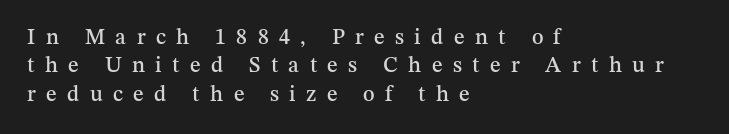
{"italic": "no", "underline": "no", "align": "left", "line_spacing": "normal", "line_spacing_ratio": 1.29, "letter_spacing": "wide", "letter_spacing_em": 0.47, "glyph_px": 22}
